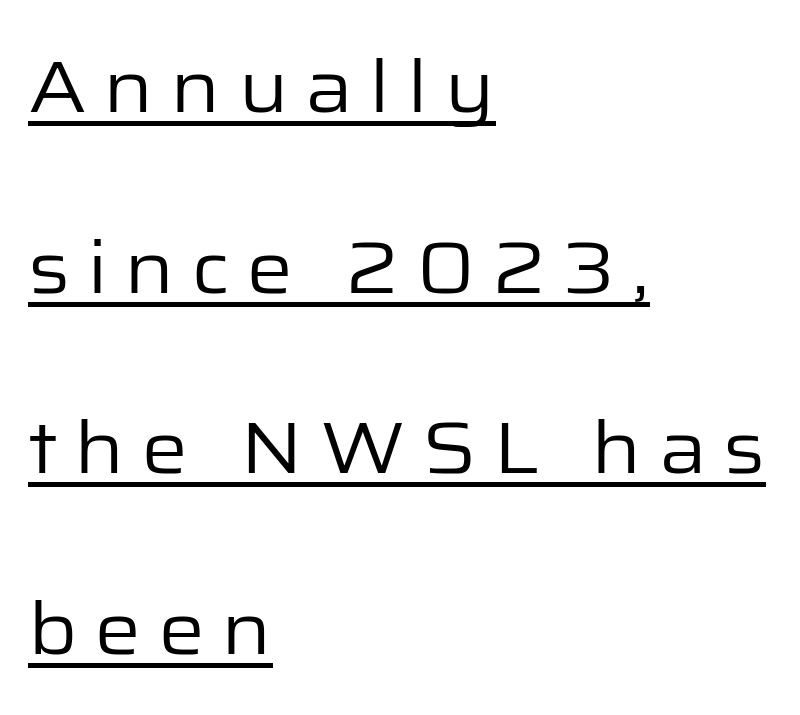
The image shows 74 px regular-weight sans-serif type, upright; set left-aligned, loose line spacing (2.44x), unusually wide letter spacing (+0.22 em), underlined; low stroke contrast and a medium x-height.
